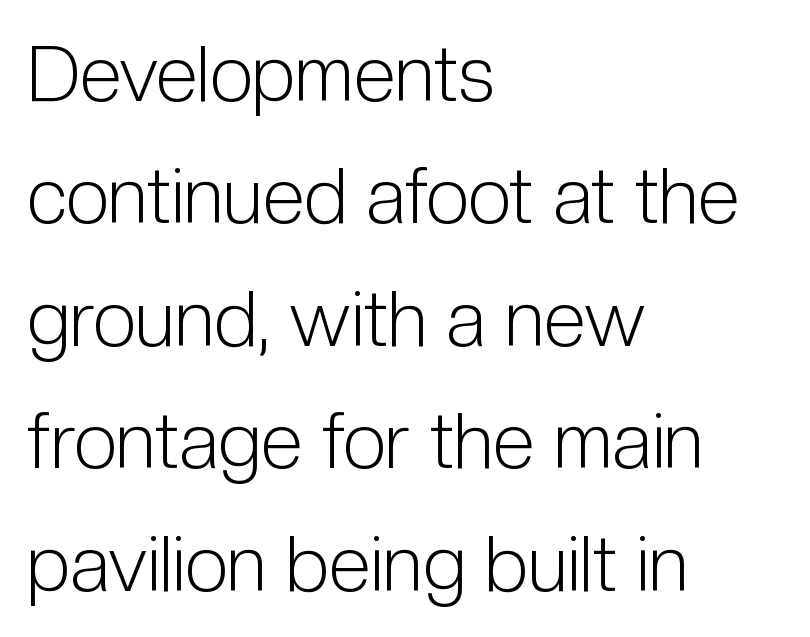
A typesetter would call this zero additional tracking. Is there much room between lines? A standard amount, neither cramped nor airy. The typeface has the unassuming heft of standard copy or less. Each letter keeps its own natural width here, so spacing adapts to shape.
